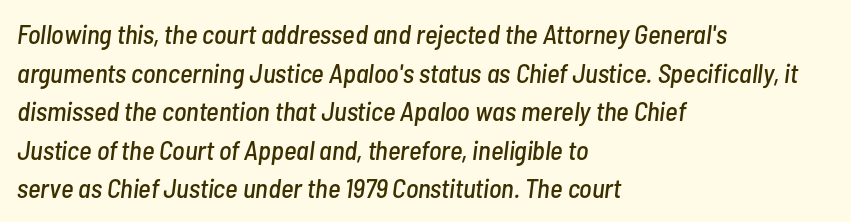
Q: Is the text italic (slanted)? A: Yes, it leans right by about 7 degrees.
Q: Is the text underlined? A: No.
Q: How is the paragraph aligned? A: Left-aligned.
Q: Is the spacing between letters normal or unusually wide? A: Normal.
Q: Is the spacing between lines tight, normal or loose? A: Normal.
